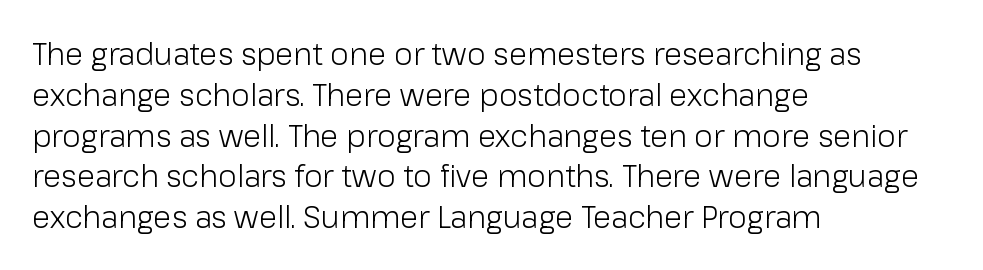
{"serif": "no", "italic": "no", "bold": "no", "weight": "light", "width": "normal", "stroke_contrast": "low", "x_height": "medium", "monospaced": "no", "underline": "no", "align": "left", "line_spacing": "normal", "line_spacing_ratio": 1.36, "letter_spacing": "normal", "letter_spacing_em": 0.0, "glyph_px": 30}
